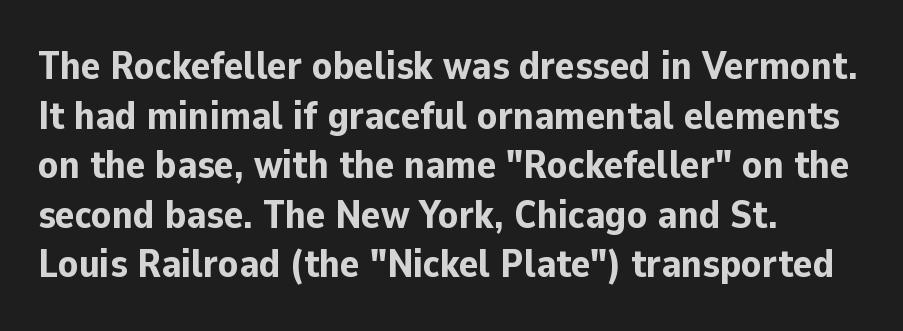
The image shows 40 px bold sans-serif type, upright; set left-aligned, line spacing 1.24x, normal letter spacing, not underlined; low stroke contrast and a medium x-height.
